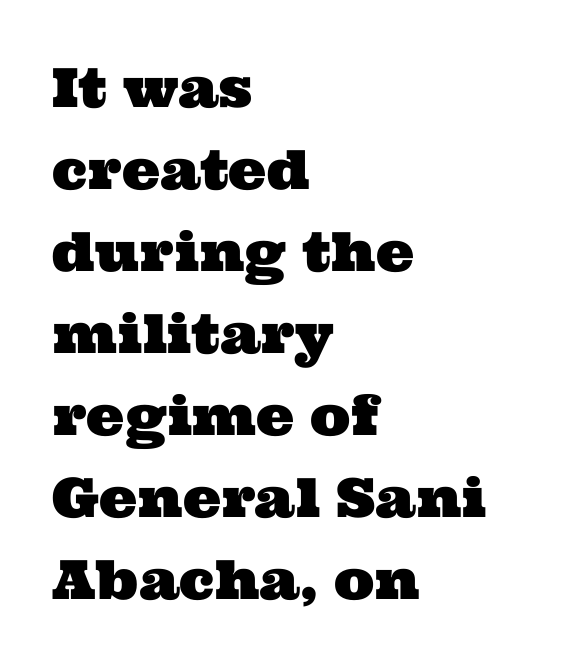
The image shows 54 px wide serif type; set left-aligned, normal line spacing (1.52x), normal letter spacing, not underlined; medium stroke contrast and a medium x-height.
